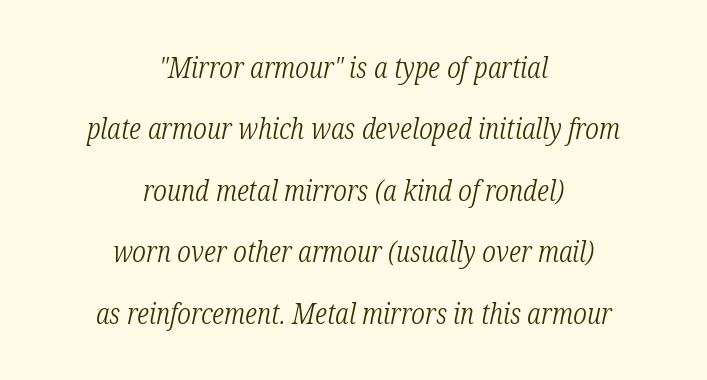
Character widths vary here, with narrow letters taking less room than wide ones. If you folded the block vertically in half, each line would mirror itself in length. Line spacing here is loose. Lines of text with bare space underneath. The line texture is even and compact thanks to regular tracking. The passage shown is not bold in any degree.
